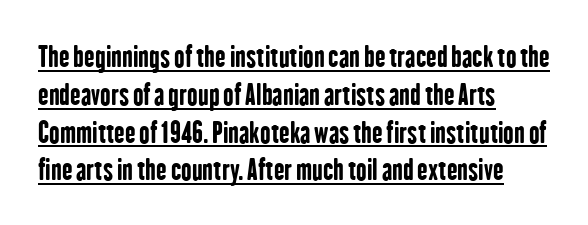
Q: Is the text bold? A: Yes.
Q: Is the text italic (slanted)? A: No, it is upright.
Q: Is the typeface a serif or a sans-serif typeface? A: Sans-serif.
Q: Is the text underlined? A: Yes.
Q: How is the paragraph aligned? A: Left-aligned.
Q: Is the spacing between letters normal or unusually wide? A: Normal.
Q: Is the spacing between lines tight, normal or loose? A: Normal.
Q: Width (condensed, normal, or wide)? A: Condensed.
Q: Stroke contrast? A: Low.
Q: x-height? A: Medium.
Q: Monospaced? A: No.
